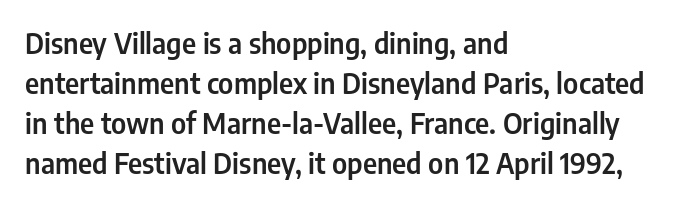
{"serif": "no", "italic": "no", "width": "condensed", "stroke_contrast": "low", "x_height": "medium", "monospaced": "no", "underline": "no", "align": "left", "line_spacing": "normal", "line_spacing_ratio": 1.43, "letter_spacing": "normal", "letter_spacing_em": 0.0, "glyph_px": 28}
